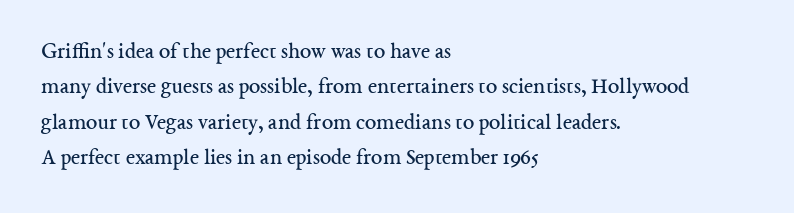
Q: Is the text bold? A: No.
Q: Is the text italic (slanted)? A: No, it is upright.
Q: Is the text underlined? A: No.
Q: How is the paragraph aligned? A: Left-aligned.
Q: Is the spacing between letters normal or unusually wide? A: Normal.
Q: Is the spacing between lines tight, normal or loose? A: Normal.
